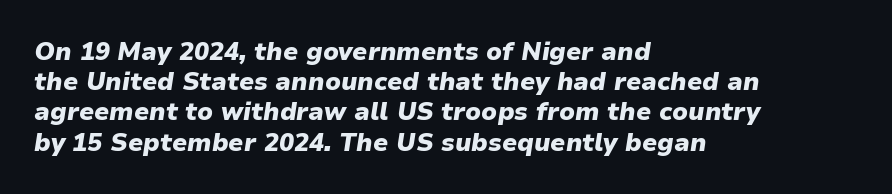
The gaps between neighbouring characters are ordinary and unremarkable. Glance below the letters and you will spot only blank space. Thick stems and heavy bowls — unmistakably bold. Caption: multi-line text, flush left, ragged right.
